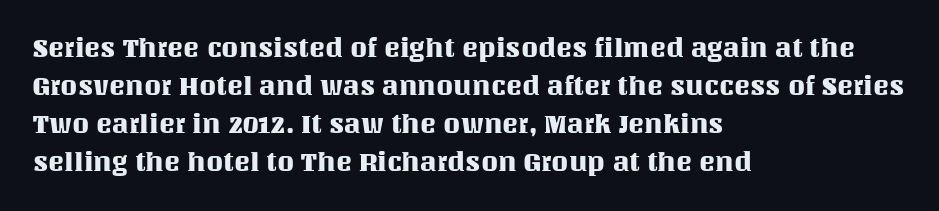
Every stem runs plumb, perpendicular to the baseline. No extra tracking has been applied to these lines. Students, observe: this is what conventionally led text looks like. The rendering anchors every line to the left-hand side. Just letters on the line, the space beneath them empty.
